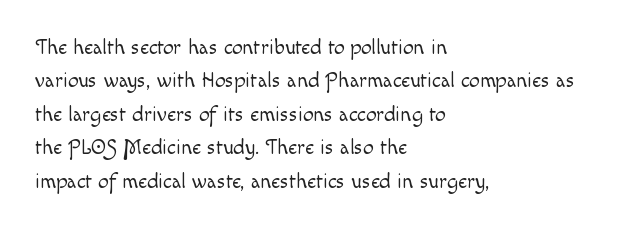
The image shows 21 px text type, upright; set left-aligned, normal line spacing (1.59x), normal letter spacing, not underlined.
